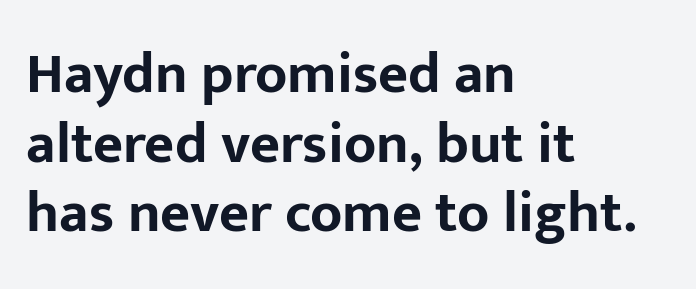
Q: Is the text bold? A: Yes.
Q: Is the text italic (slanted)? A: No, it is upright.
Q: Is the typeface a serif or a sans-serif typeface? A: Sans-serif.
Q: Is the text underlined? A: No.
Q: How is the paragraph aligned? A: Left-aligned.
Q: Is the spacing between letters normal or unusually wide? A: Normal.
Q: Width (condensed, normal, or wide)? A: Normal.
Q: Stroke contrast? A: Low.
Q: x-height? A: Medium.
Q: Monospaced? A: No.
